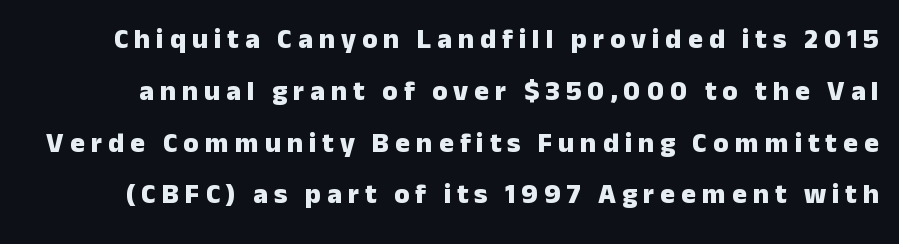
{"serif": "no", "italic": "no", "bold": "yes", "weight": "heavy", "width": "normal", "stroke_contrast": "low", "x_height": "medium", "monospaced": "no", "underline": "no", "line_spacing_ratio": 1.85, "letter_spacing": "wide", "letter_spacing_em": 0.21, "glyph_px": 28}
